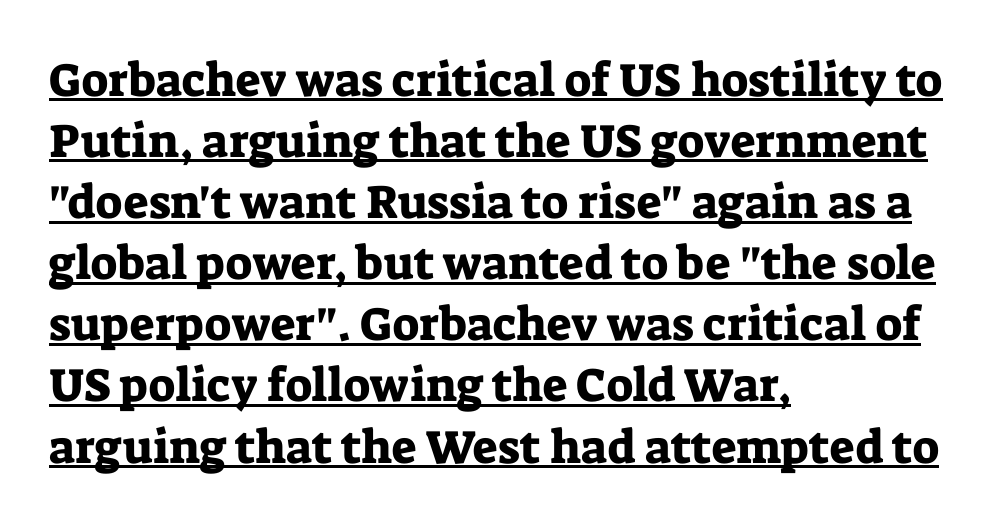
The type family on display is of the serif kind. Does a line run under the words? Yes, clearly. Evenly set lines give the paragraph a standard silhouette. You could not count columns in this text — the font is proportionally spaced. Which margin do the lines hug? The left one — the right edge is uneven. The letters sit at their default tracking, neither squeezed nor spread.
